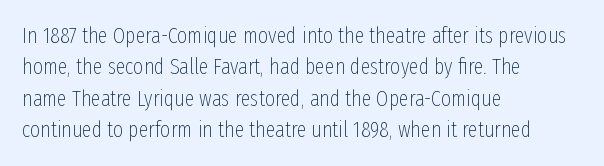
Q: Is the text bold? A: No.
Q: Is the text italic (slanted)? A: No, it is upright.
Q: Is the text underlined? A: No.
Q: How is the paragraph aligned? A: Left-aligned.
Q: Is the spacing between letters normal or unusually wide? A: Normal.
Q: Is the spacing between lines tight, normal or loose? A: Normal.
